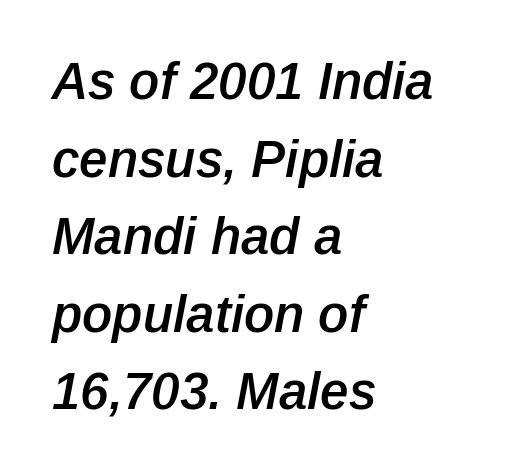
Looking at the ascenders, they clearly lean. This sample has the flowing, uneven cadence of proportional lettering. The rendering keeps characters at their native spacing. Typeset ragged right — the left edge is the straight one. The rendering uses a semibold face; strokes are thickened but not to full bold. Glance below the letters and you will spot only blank space.
